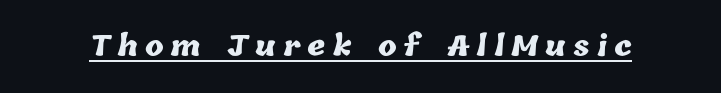
Q: Is the text bold? A: Yes.
Q: Is the text underlined? A: Yes.
Q: Is the spacing between letters normal or unusually wide? A: Unusually wide.
Q: Width (condensed, normal, or wide)? A: Normal.
Q: Stroke contrast? A: Low.
Q: x-height? A: Medium.
Q: Monospaced? A: No.
